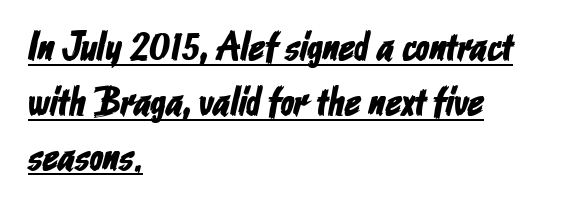
Q: Is the typeface a serif or a sans-serif typeface? A: Sans-serif.
Q: Is the text underlined? A: Yes.
Q: How is the paragraph aligned? A: Left-aligned.
Q: Is the spacing between letters normal or unusually wide? A: Normal.
Q: Is the spacing between lines tight, normal or loose? A: Normal.
Q: Width (condensed, normal, or wide)? A: Condensed.
Q: Stroke contrast? A: Low.
Q: x-height? A: Medium.
Q: Monospaced? A: No.
